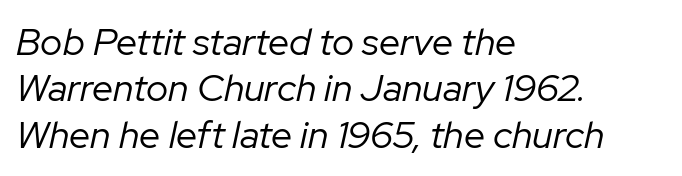
{"italic": "yes", "lean": "right", "slant_degrees": 12, "bold": "no", "weight": "regular", "width": "normal", "stroke_contrast": "low", "x_height": "medium", "monospaced": "no", "underline": "no", "align": "left", "line_spacing_ratio": 1.22, "letter_spacing": "normal", "letter_spacing_em": 0.0, "glyph_px": 38}
